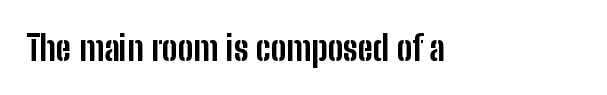
No feet cap the strokes, marking this as sans-serif type. The space directly below the letters is spotless. Notice how the stems are strictly vertical — no italics here. This is heavy type, rendered in bold. The passage shown is typed in a proportional face where columns would drift. The letters sit at their default tracking, neither squeezed nor spread.
